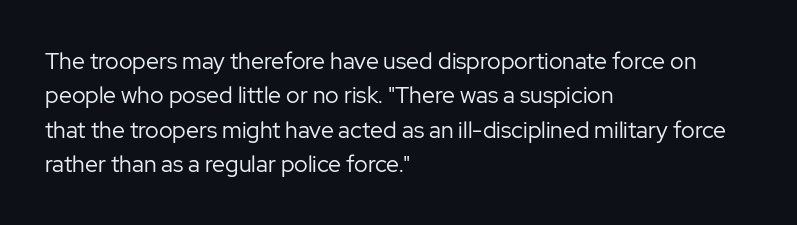
Q: Is the text bold? A: No.
Q: Is the text italic (slanted)? A: No, it is upright.
Q: Is the text underlined? A: No.
Q: How is the paragraph aligned? A: Left-aligned.
Q: Is the spacing between letters normal or unusually wide? A: Normal.
Q: Is the spacing between lines tight, normal or loose? A: Normal.
